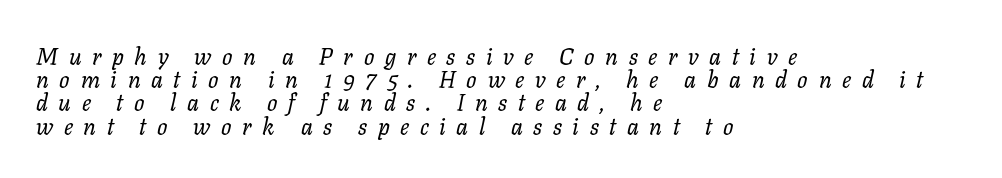
{"italic": "yes", "lean": "right", "slant_degrees": 11, "bold": "no", "underline": "no", "align": "left", "line_spacing": "tight", "line_spacing_ratio": 1.01, "letter_spacing": "wide", "letter_spacing_em": 0.46, "glyph_px": 23}
